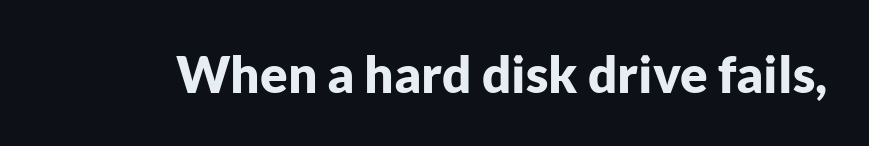
{"serif": "no", "italic": "no", "bold": "yes", "weight": "bold", "width": "normal", "stroke_contrast": "low", "x_height": "medium", "monospaced": "no", "underline": "no", "letter_spacing": "normal", "letter_spacing_em": 0.0, "glyph_px": 51}
